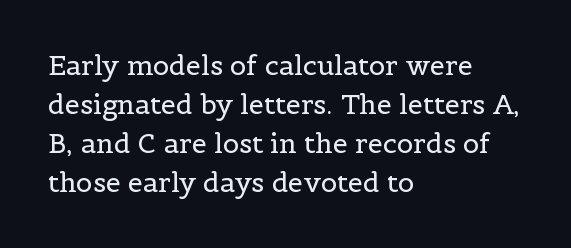
The image shows 27 px text type, upright; set left-aligned, normal line spacing (1.44x), normal letter spacing, not underlined.
